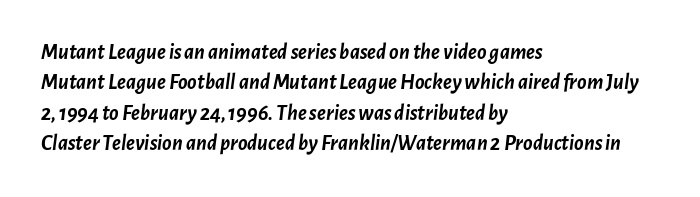
The area under the type is left untouched. No extra tracking has been applied to these lines. Horizontal alignment here is leftward, the default for most running prose. What's the leading like? Ordinary, nothing unusual.
